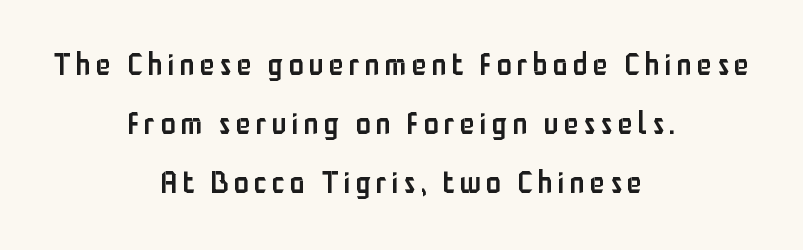
The glyphs are unaccompanied by any horizontal stroke below them. The leading is generous, giving the passage an open texture. Both edges are ragged and mirror each other, which tells us the setting is centered. Compared with an ordinary text face, these strokes are moderately heavier — a semibold. Characters remain perfectly vertical along every line. These lines are rendered in a variable-pitch font.
